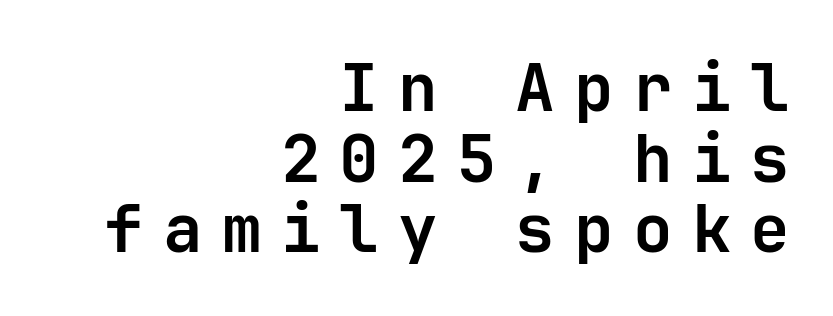
Q: Is the text bold? A: Yes.
Q: Is the text italic (slanted)? A: No, it is upright.
Q: Is the typeface a serif or a sans-serif typeface? A: Sans-serif.
Q: Is the text underlined? A: No.
Q: How is the paragraph aligned? A: Right-aligned.
Q: Is the spacing between letters normal or unusually wide? A: Unusually wide.
Q: Is the spacing between lines tight, normal or loose? A: Tight.
Q: Width (condensed, normal, or wide)? A: Normal.
Q: Stroke contrast? A: Low.
Q: x-height? A: Medium.
Q: Monospaced? A: Yes.
